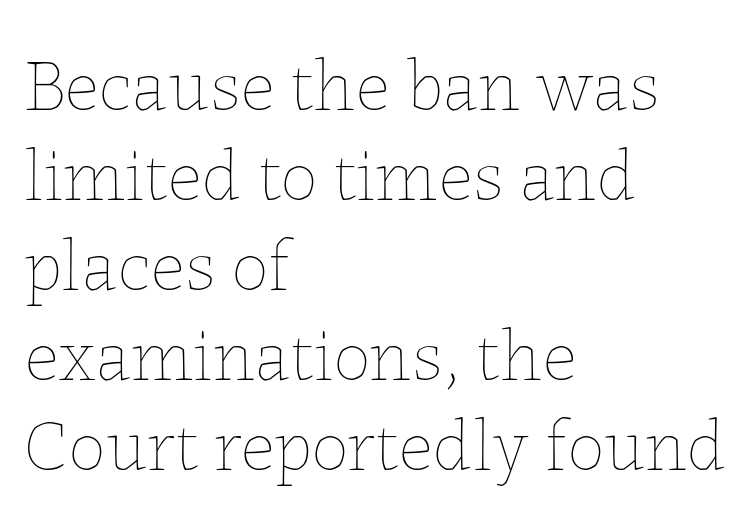
These lines are rendered in a variable-pitch font. Where is the straight margin? On the left. The face looks like a standard text weight, possibly lighter. The type sits square on the baseline with zero lean. Underline: absent. Here the glyphs are tracked normally, forming tight word shapes.
